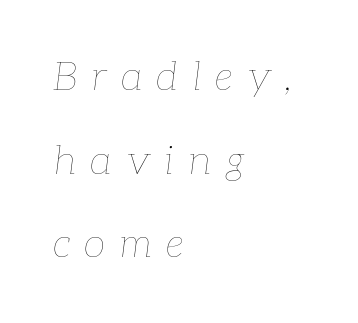
The image shows 40 px thin type, italic (leaning right); set left-aligned, loose line spacing (2.09x), unusually wide letter spacing (+0.35 em), not underlined; low stroke contrast and a medium x-height.
